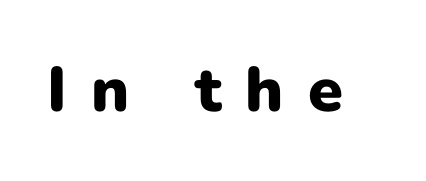
The line texture is sparse and dotted thanks to wide tracking. Heavy, bold letterforms. Only glyphs here, with clear space below each row. The font family rendered here belongs to the sans-serif group. This sample has the flowing, uneven cadence of proportional lettering. Is there any slant? The stems are plumb.
